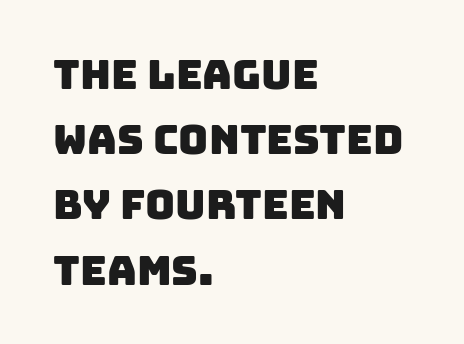
{"serif": "no", "width": "normal", "stroke_contrast": "low", "x_height": "large", "monospaced": "no", "underline": "no", "align": "left", "line_spacing": "normal", "line_spacing_ratio": 1.59, "letter_spacing": "normal", "letter_spacing_em": 0.0, "glyph_px": 41}
